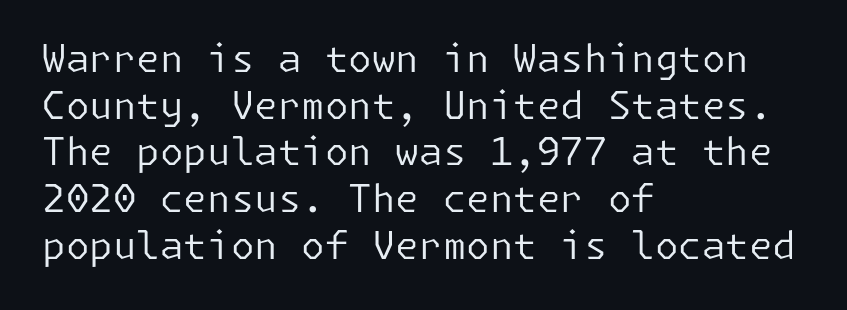
Is the letter spacing exaggerated? No — it looks like the ordinary default. Rule under the text: the space is simply empty. Stroke thickness stays within the range of a standard reading face or lighter. Does the lettering tilt? It doesn't — this is upright. The rag falls on the right side of this text block. Serifs: no, the terminals of the letterforms are clean.
